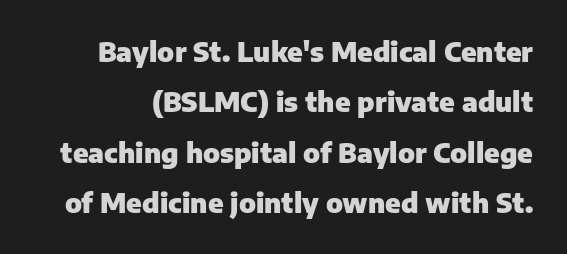
Q: Is the text bold? A: Yes.
Q: Is the text italic (slanted)? A: No, it is upright.
Q: Is the text underlined? A: No.
Q: Is the spacing between letters normal or unusually wide? A: Normal.
